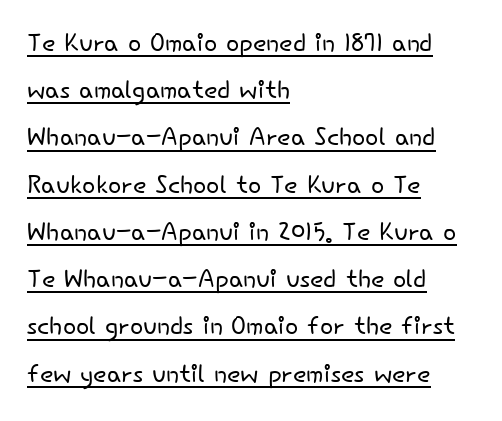
The image shows 35 px light sans-serif type, upright; set left-aligned, normal line spacing (1.35x), normal letter spacing, underlined; low stroke contrast and a small x-height.
